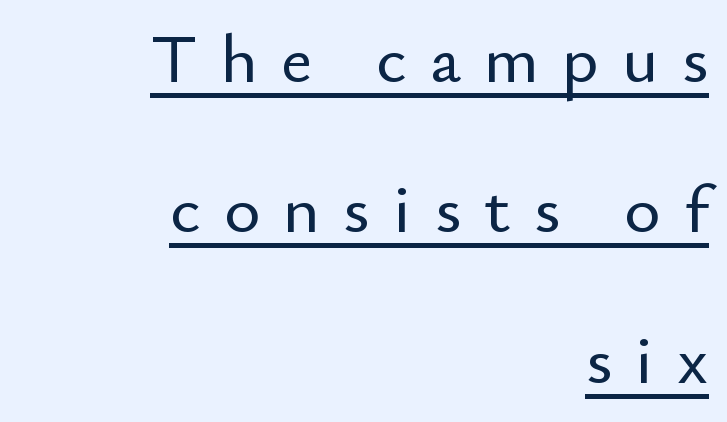
The image shows 69 px sans-serif type, upright; set right-aligned, loose line spacing (2.18x), unusually wide letter spacing (+0.34 em), underlined; low stroke contrast and a small x-height.
